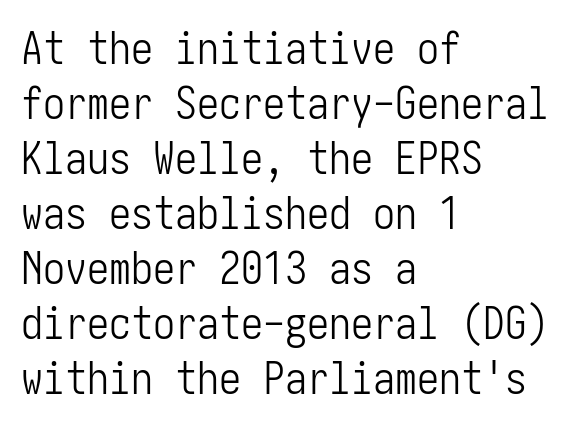
Q: Is the text bold? A: No.
Q: Is the text italic (slanted)? A: No, it is upright.
Q: Is the typeface a serif or a sans-serif typeface? A: Sans-serif.
Q: Is the text underlined? A: No.
Q: How is the paragraph aligned? A: Left-aligned.
Q: Is the spacing between letters normal or unusually wide? A: Normal.
Q: Is the spacing between lines tight, normal or loose? A: Normal.
Q: Width (condensed, normal, or wide)? A: Condensed.
Q: Stroke contrast? A: Low.
Q: x-height? A: Medium.
